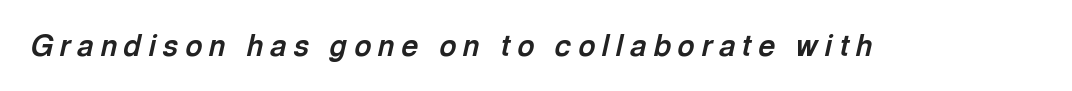
It's the slanting kind of type. The letters are spread apart with noticeably loose tracking. This sample has the flowing, uneven cadence of proportional lettering. Plain, unruled lines of type. How heavy is the stroke? Heavy — this is a bold.
